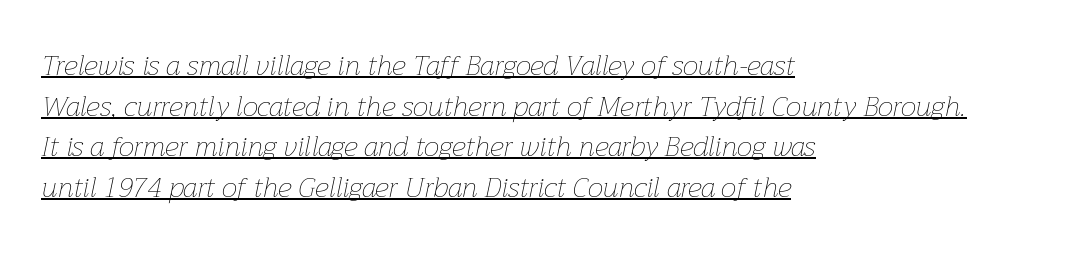
You can see a thin bar hugging the bottom of the glyphs. This block has exactly the height ordinary leading produces. Spacing between characters is what you'd get straight out of the box. Casual observation: everything's shoved over to the left.
